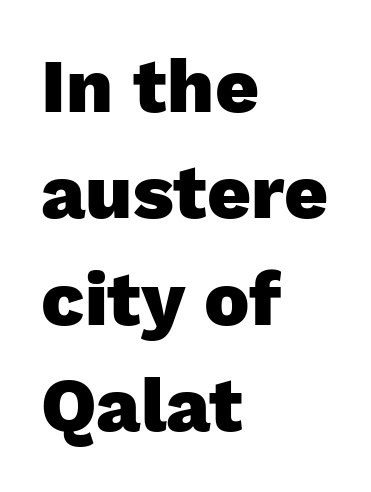
The image shows 76 px heavy sans-serif type, upright; set left-aligned, normal line spacing (1.4x), normal letter spacing, not underlined; low stroke contrast and a medium x-height.
